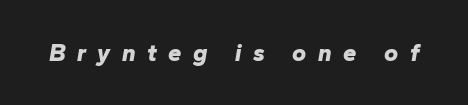
Q: Is the text bold? A: Yes.
Q: Is the text italic (slanted)? A: Yes, it leans right by about 10 degrees.
Q: Is the text underlined? A: No.
Q: Is the spacing between letters normal or unusually wide? A: Unusually wide.
